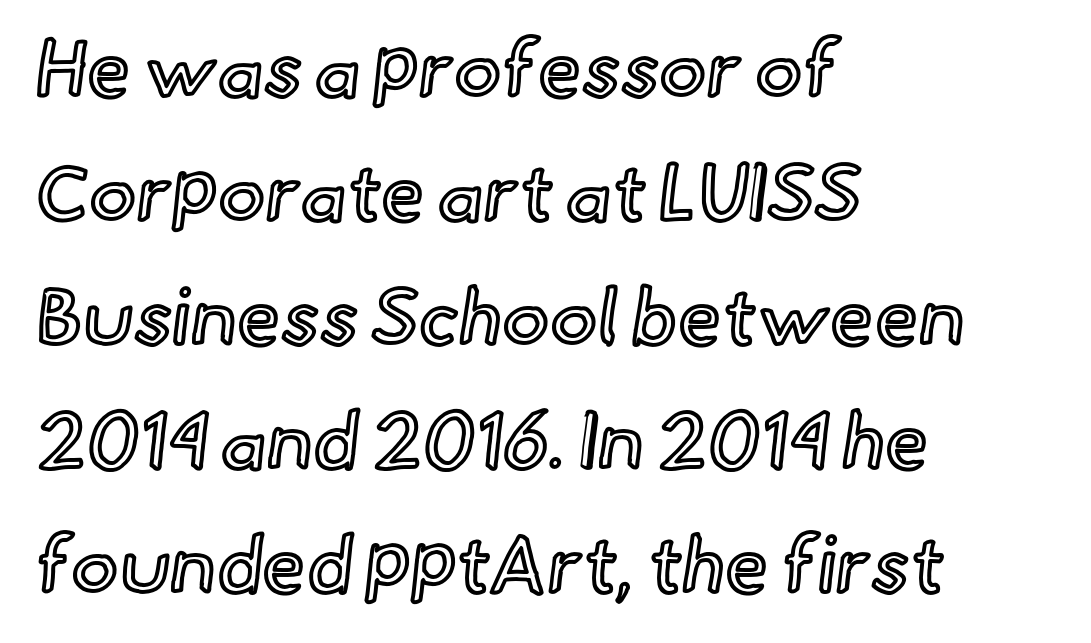
The image shows 79 px text type; set left-aligned, normal line spacing (1.57x), normal letter spacing, not underlined; a small x-height.
